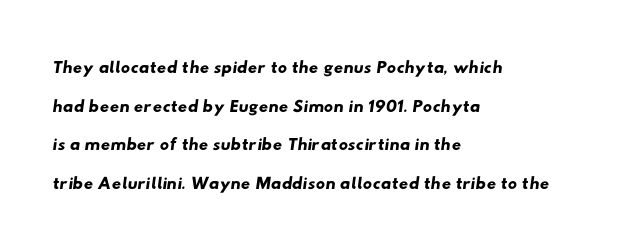
The gap between lines stays unmarked. A typesetter would call this zero additional tracking. A student would call this left alignment; a typographer would say flush left, rag right. A typesetter would call this leading conventional body-copy spacing.
